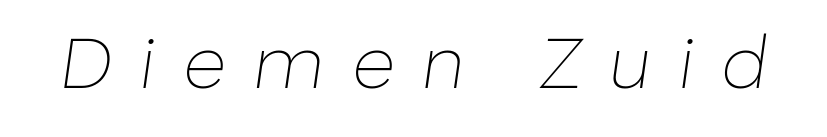
Varying glyph widths throughout — classic text-font behaviour. How are the letters spaced? Widely, with obvious added tracking. Does the lettering tilt? It does — this is italic. The gap between lines stays unmarked. Compared with a typical body face, this is equally light or lighter still.
